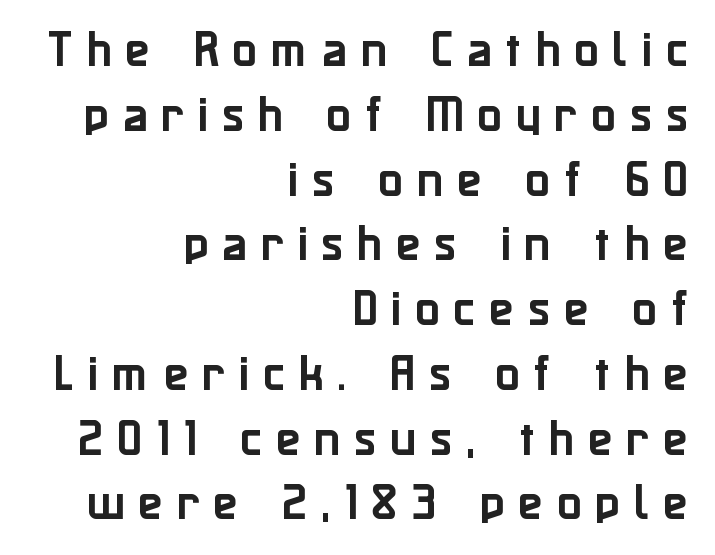
The image shows 41 px sans-serif type, upright; set right-aligned, normal line spacing (1.58x), unusually wide letter spacing (+0.33 em), not underlined; low stroke contrast and a medium x-height.
